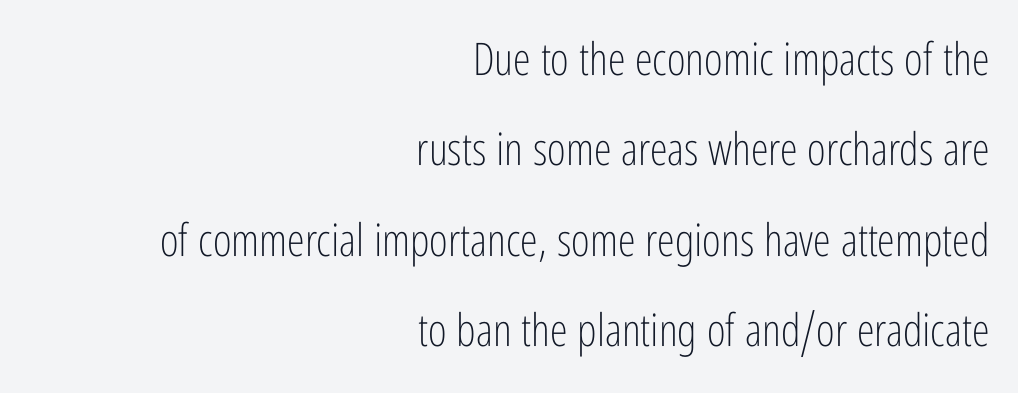
Q: Is the text bold? A: No.
Q: Is the text italic (slanted)? A: No, it is upright.
Q: Is the typeface a serif or a sans-serif typeface? A: Sans-serif.
Q: Is the text underlined? A: No.
Q: How is the paragraph aligned? A: Right-aligned.
Q: Is the spacing between letters normal or unusually wide? A: Normal.
Q: Is the spacing between lines tight, normal or loose? A: Loose.
Q: Width (condensed, normal, or wide)? A: Condensed.
Q: Stroke contrast? A: Low.
Q: x-height? A: Medium.
Q: Monospaced? A: No.
